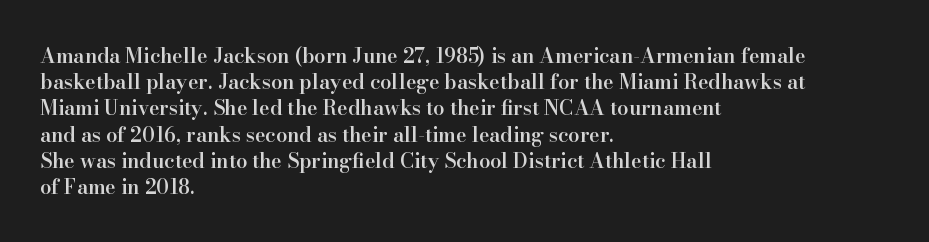
Q: Is the text bold? A: Semi-bold.
Q: Is the text italic (slanted)? A: No, it is upright.
Q: Is the text underlined? A: No.
Q: How is the paragraph aligned? A: Left-aligned.
Q: Is the spacing between letters normal or unusually wide? A: Normal.
Q: Is the spacing between lines tight, normal or loose? A: Normal.
